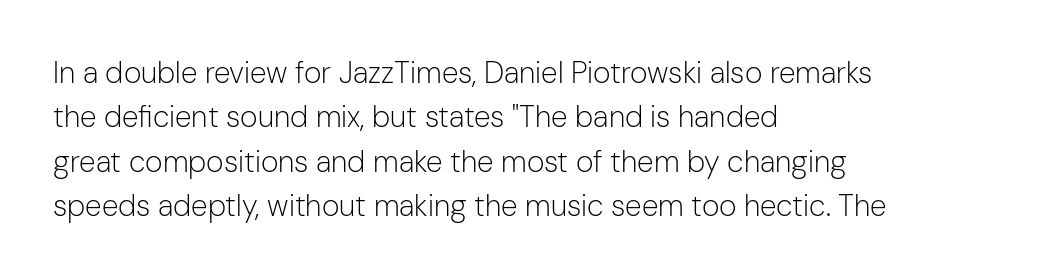
Q: Is the text bold? A: No.
Q: Is the text italic (slanted)? A: No, it is upright.
Q: Is the typeface a serif or a sans-serif typeface? A: Sans-serif.
Q: Is the text underlined? A: No.
Q: How is the paragraph aligned? A: Left-aligned.
Q: Is the spacing between letters normal or unusually wide? A: Normal.
Q: Is the spacing between lines tight, normal or loose? A: Normal.
Q: Width (condensed, normal, or wide)? A: Normal.
Q: Stroke contrast? A: Low.
Q: x-height? A: Medium.
Q: Monospaced? A: No.
